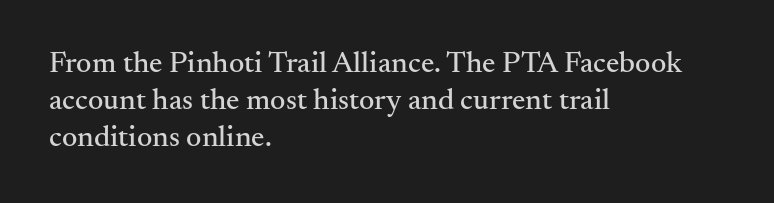
Q: Is the text italic (slanted)? A: No, it is upright.
Q: Is the typeface a serif or a sans-serif typeface? A: Serif.
Q: Is the text underlined? A: No.
Q: How is the paragraph aligned? A: Left-aligned.
Q: Is the spacing between letters normal or unusually wide? A: Normal.
Q: Width (condensed, normal, or wide)? A: Normal.
Q: Stroke contrast? A: Medium.
Q: x-height? A: Small.
Q: Monospaced? A: No.
